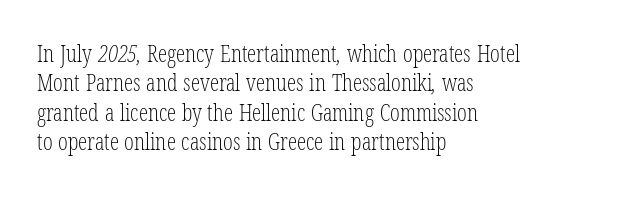
The image shows 23 px text type; set left-aligned, normal line spacing (1.28x), normal letter spacing, not underlined.
